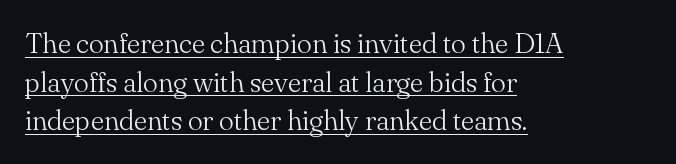
{"serif": "yes", "italic": "no", "bold": "no", "weight": "light", "width": "normal", "stroke_contrast": "medium", "x_height": "small", "monospaced": "no", "underline": "yes", "align": "left", "line_spacing": "normal", "line_spacing_ratio": 1.38, "letter_spacing": "normal", "letter_spacing_em": 0.0, "glyph_px": 28}
